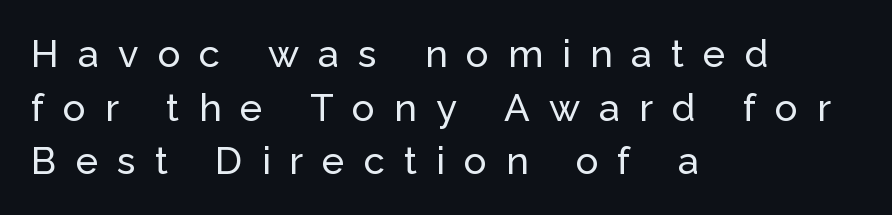
The image shows 38 px sans-serif type, upright; set left-aligned, normal line spacing (1.41x), unusually wide letter spacing (+0.5 em), not underlined; low stroke contrast and a medium x-height.
